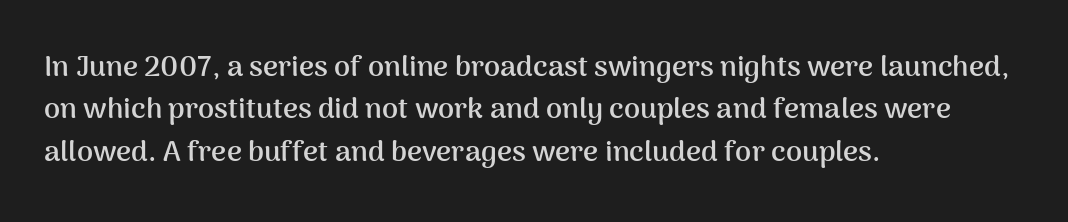
The image shows 29 px semibold sans-serif type, upright; set left-aligned, normal line spacing (1.46x), normal letter spacing, not underlined; medium stroke contrast and a medium x-height.
